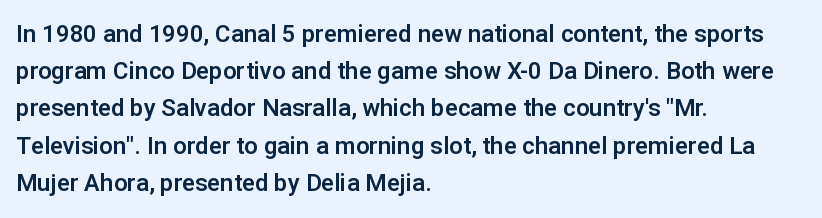
{"italic": "no", "underline": "no", "align": "left", "line_spacing": "normal", "line_spacing_ratio": 1.55, "letter_spacing": "normal", "letter_spacing_em": 0.0, "glyph_px": 24}
